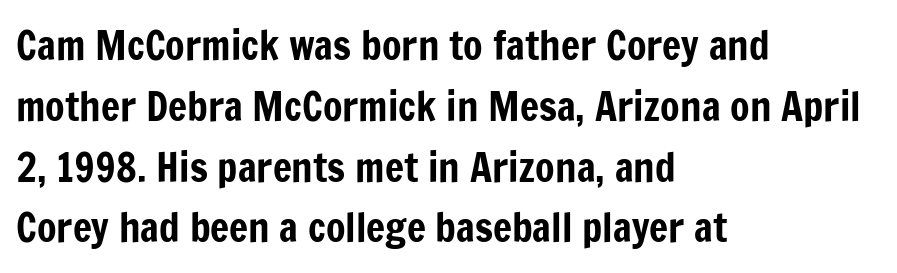
The text was rendered using a sans face with plain stroke endings. Compared with typical paragraphs, the rows here are spaced about the same. Character widths vary here, with narrow letters taking less room than wide ones. Casual observation: everything's shoved over to the left.
